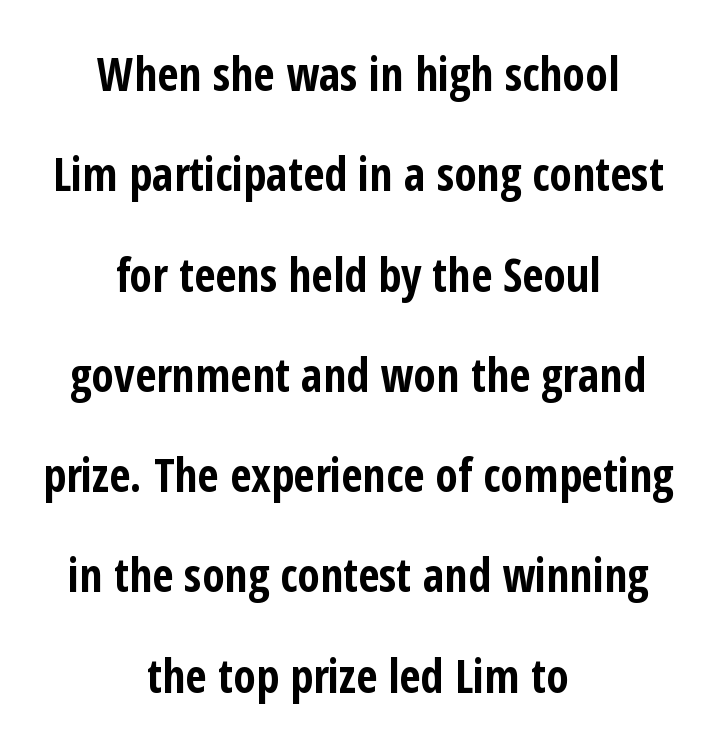
{"serif": "no", "italic": "no", "bold": "yes", "weight": "bold", "width": "condensed", "stroke_contrast": "low", "x_height": "medium", "monospaced": "no", "underline": "no", "align": "center", "line_spacing": "loose", "line_spacing_ratio": 2.18, "letter_spacing": "normal", "letter_spacing_em": 0.0, "glyph_px": 46}
